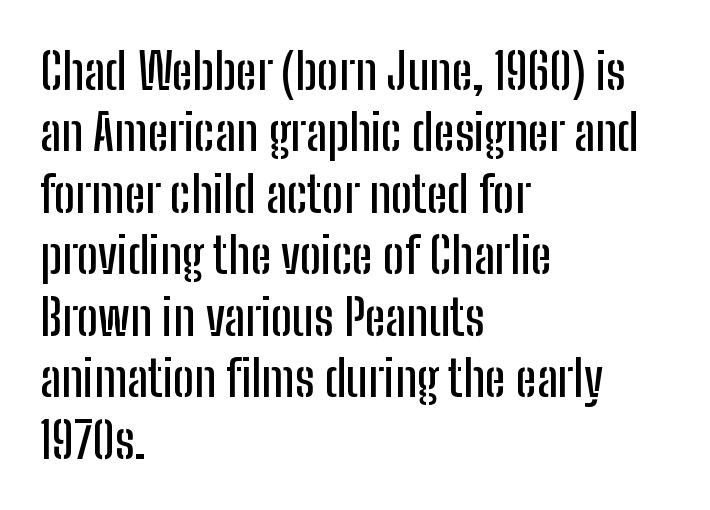
The letters advance in unequal steps, a hallmark of proportional type. A roman cut, with each character standing at attention. Alignment: flush left. The passage shown is not underscored anywhere.
